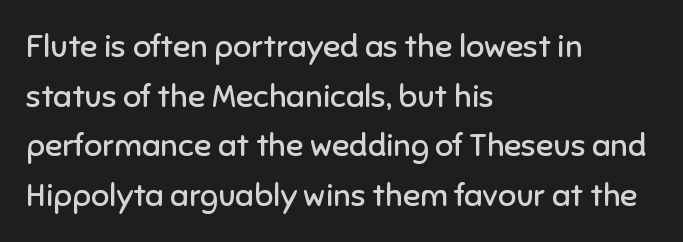
Q: Is the text bold? A: No.
Q: Is the text italic (slanted)? A: No, it is upright.
Q: Is the typeface a serif or a sans-serif typeface? A: Sans-serif.
Q: Is the text underlined? A: No.
Q: How is the paragraph aligned? A: Left-aligned.
Q: Is the spacing between letters normal or unusually wide? A: Normal.
Q: Is the spacing between lines tight, normal or loose? A: Normal.
Q: Width (condensed, normal, or wide)? A: Normal.
Q: Stroke contrast? A: Low.
Q: x-height? A: Medium.
Q: Monospaced? A: No.
